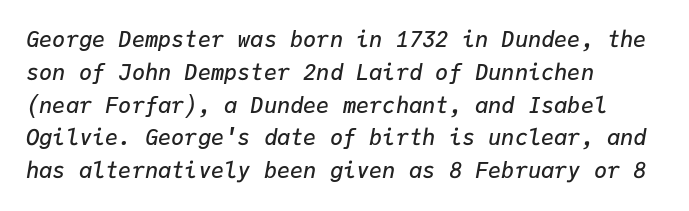
The image shows 22 px text type, italic (leaning right); set left-aligned, normal line spacing (1.49x), normal letter spacing, not underlined.
